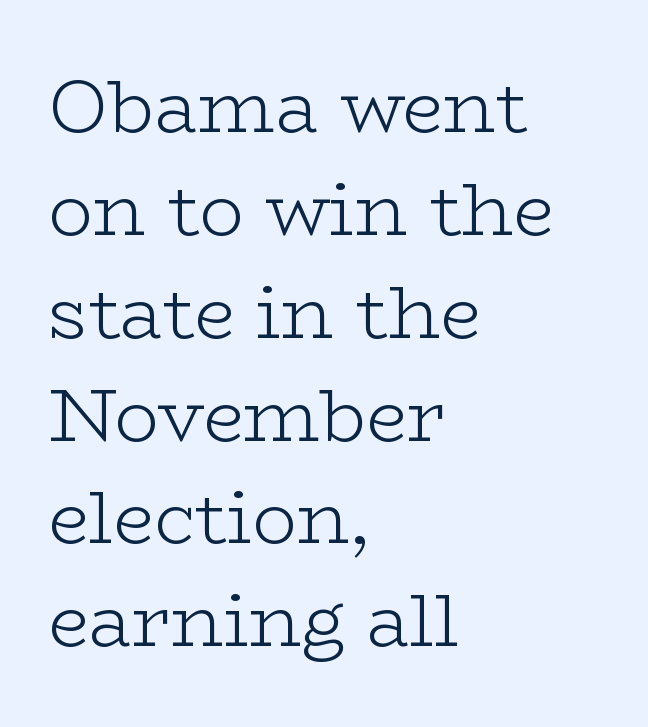
The image shows 74 px light, wide serif type, upright; set left-aligned, normal line spacing (1.39x), normal letter spacing, not underlined; low stroke contrast and a medium x-height.
